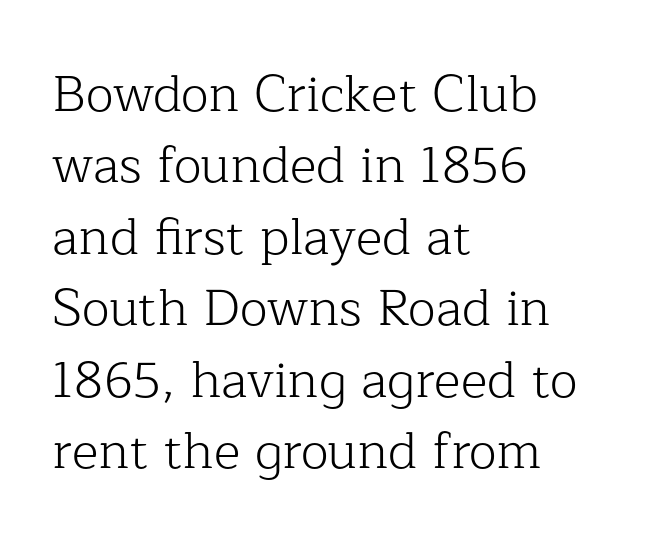
A typesetter would label this face a serif. In CSS terms this would be text-align: left. Each row of text sits above clean, open space. Ink coverage per letter is moderate at most. The passage shown is typed in a proportional face where columns would drift. These lines sit exactly where default settings would place them.
